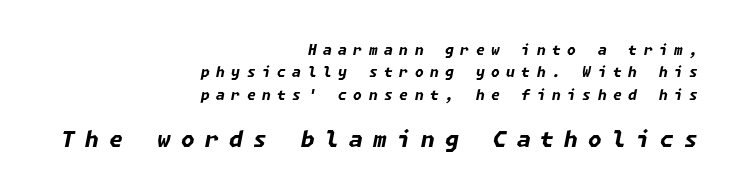
{"italic": "yes", "lean": "right", "slant_degrees": 11, "bold": "yes", "underline": "no", "align": "right", "line_spacing": "normal", "line_spacing_ratio": 1.6, "letter_spacing": "wide", "letter_spacing_em": 0.47, "larger_block": "second", "size_ratio": 1.57, "glyph_px": 22}
